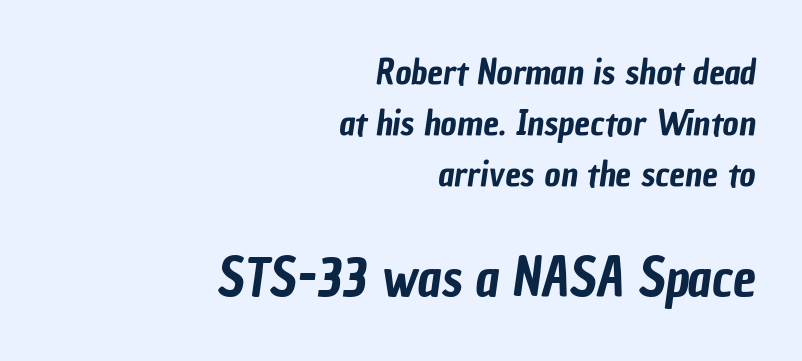
Q: Is the typeface a serif or a sans-serif typeface? A: Sans-serif.
Q: Is the text underlined? A: No.
Q: How is the paragraph aligned? A: Right-aligned.
Q: Is the spacing between letters normal or unusually wide? A: Normal.
Q: Is the spacing between lines tight, normal or loose? A: Normal.
Q: Which block of text is set in a larger size, the first (top) or the second (bottom)? A: The second (bottom) one.
Q: Width (condensed, normal, or wide)? A: Condensed.
Q: Stroke contrast? A: Low.
Q: x-height? A: Medium.
Q: Monospaced? A: No.
